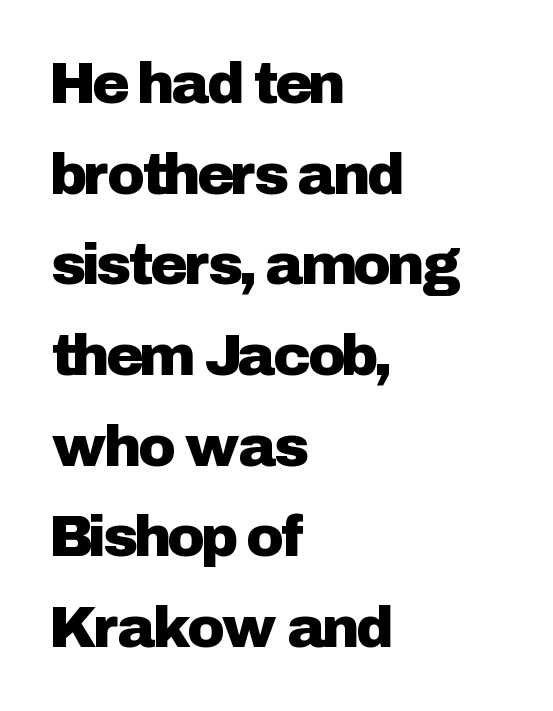
Think of a printed novel: that variable character pitch is what you see here. Ordinary non-slanted type is in use. Typographically, this falls in the sans-serif category. Lines of text with bare space underneath. Short note: letters normally spaced.
